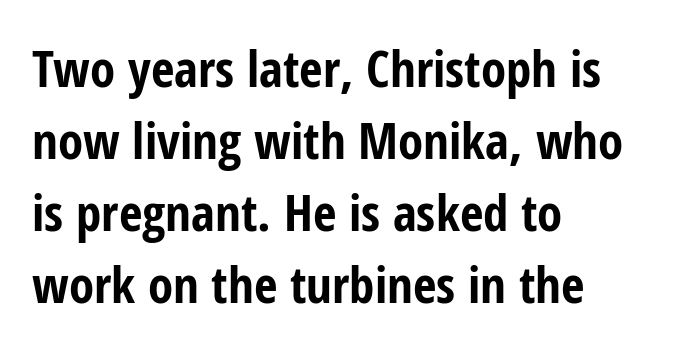
{"serif": "no", "italic": "no", "bold": "yes", "weight": "bold", "width": "condensed", "stroke_contrast": "low", "x_height": "medium", "monospaced": "no", "underline": "no", "align": "left", "line_spacing": "normal", "line_spacing_ratio": 1.41, "letter_spacing": "normal", "letter_spacing_em": 0.0, "glyph_px": 51}
